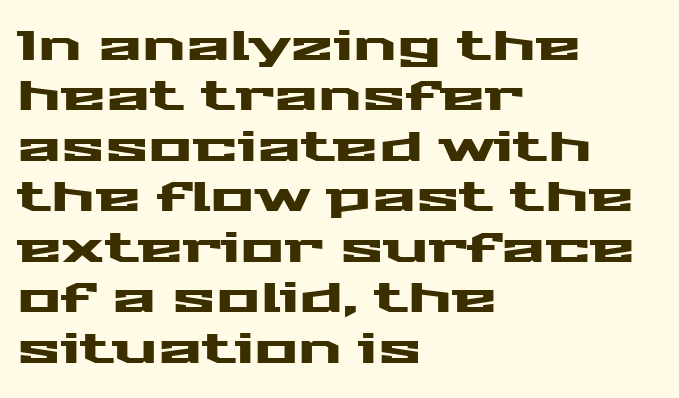
The image shows 41 px wide sans-serif type, upright; set left-aligned, line spacing 1.23x, normal letter spacing, not underlined; medium stroke contrast and a medium x-height.
